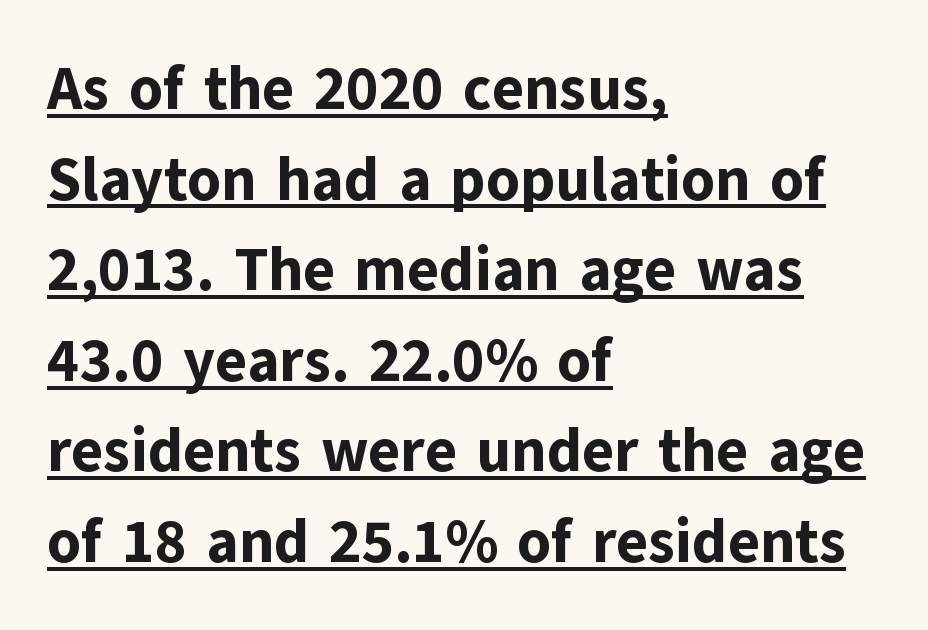
The image shows 60 px bold sans-serif type, upright; set left-aligned, normal line spacing (1.51x), normal letter spacing, underlined; low stroke contrast and a medium x-height.
